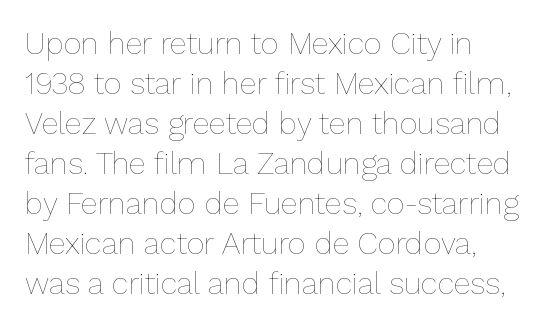
Q: Is the text bold? A: No.
Q: Is the text italic (slanted)? A: No, it is upright.
Q: Is the text underlined? A: No.
Q: How is the paragraph aligned? A: Left-aligned.
Q: Is the spacing between letters normal or unusually wide? A: Normal.
Q: Is the spacing between lines tight, normal or loose? A: Normal.
Q: Width (condensed, normal, or wide)? A: Normal.
Q: Stroke contrast? A: Low.
Q: x-height? A: Medium.
Q: Monospaced? A: No.
